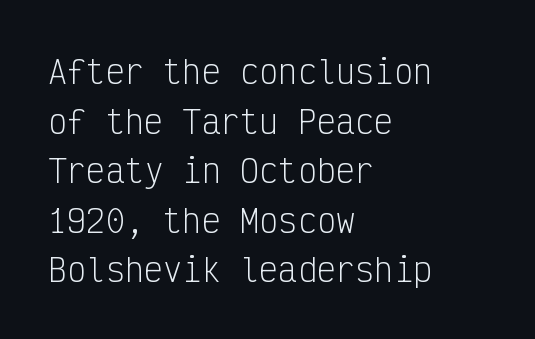
The image shows 32 px light, condensed sans-serif type, upright, monospaced; set left-aligned, normal line spacing (1.55x), normal letter spacing, not underlined; low stroke contrast and a medium x-height.
